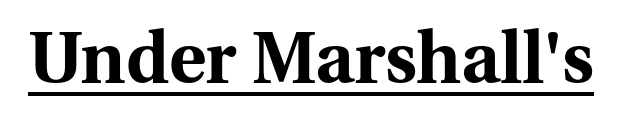
The image shows 71 px bold serif type, upright; set normal letter spacing, underlined; medium stroke contrast and a medium x-height.
